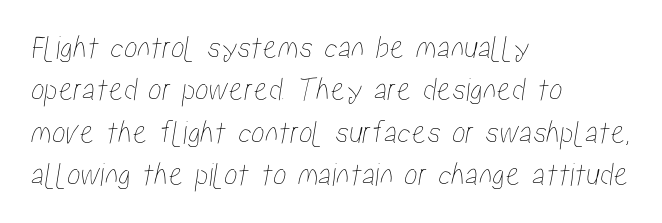
The image shows 34 px condensed type; set left-aligned, normal line spacing (1.25x), normal letter spacing, not underlined; low stroke contrast and a medium x-height.
